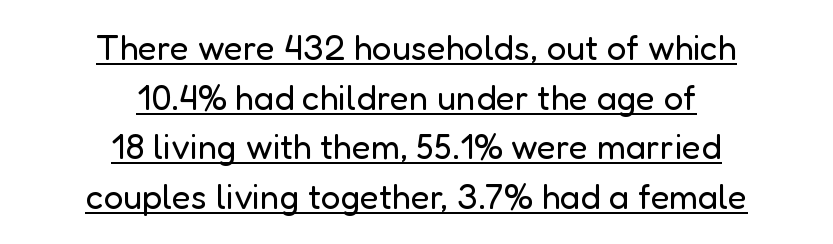
The image shows 35 px regular-weight sans-serif type, upright; set centered, normal line spacing (1.42x), normal letter spacing, underlined; low stroke contrast and a medium x-height.
